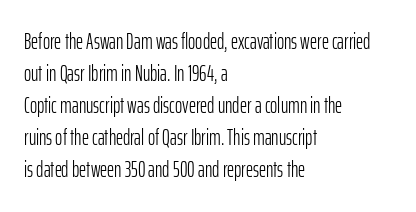
Q: Is the text bold? A: No.
Q: Is the text italic (slanted)? A: No, it is upright.
Q: Is the text underlined? A: No.
Q: How is the paragraph aligned? A: Left-aligned.
Q: Is the spacing between letters normal or unusually wide? A: Normal.
Q: Is the spacing between lines tight, normal or loose? A: Normal.
